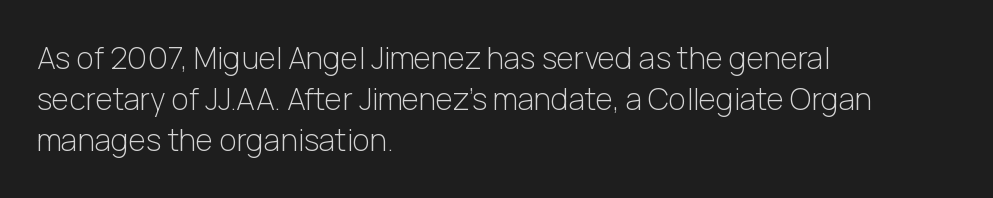
The rag falls on the right side of this text block. Words appear dense and cohesive because spacing is normal. The letters advance in unequal steps, a hallmark of proportional type. On a weight scale, this lands at 450 or below.
